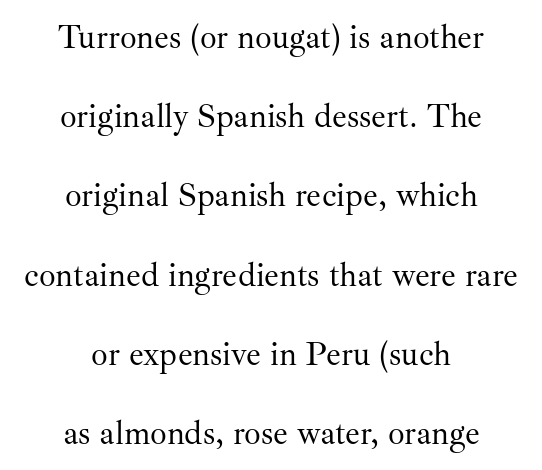
Examine the stroke ends and you'll spot serifs. A quiet, ordinary-to-light weight characterises the typeface. Letters rest on an invisible, unmarked baseline. Leftover space on each line is divided equally before and after the words. How would I describe the line gaps? Wide and relaxed. Words appear dense and cohesive because spacing is normal.
